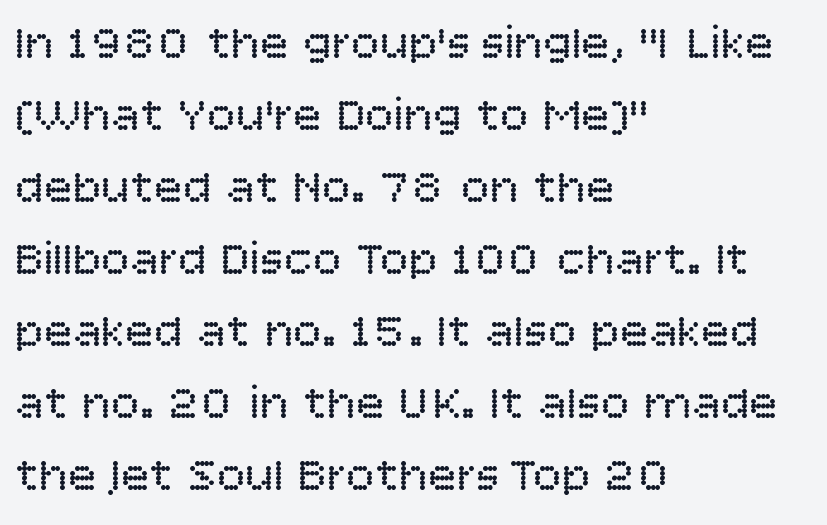
The image shows 48 px regular-weight sans-serif type, upright; set left-aligned, normal line spacing (1.5x), normal letter spacing, not underlined; low stroke contrast and a large x-height.
